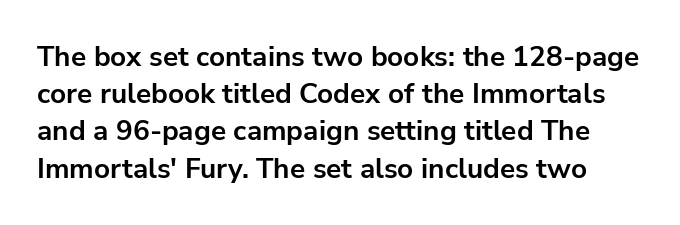
{"serif": "no", "italic": "no", "bold": "yes", "weight": "bold", "width": "normal", "stroke_contrast": "low", "x_height": "medium", "monospaced": "no", "underline": "no", "line_spacing": "normal", "line_spacing_ratio": 1.33, "letter_spacing": "normal", "letter_spacing_em": 0.0, "glyph_px": 28}
